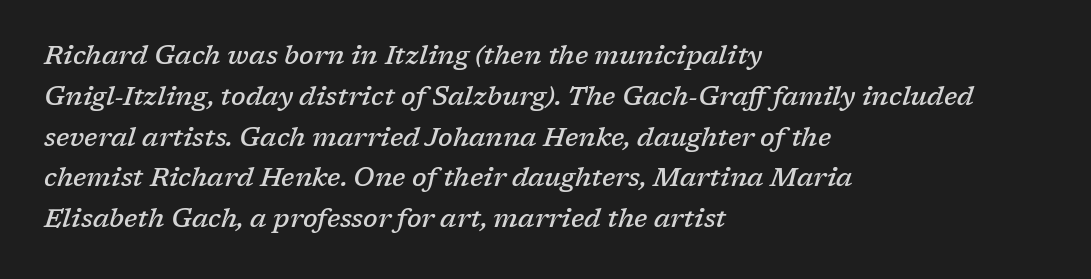
The image shows 26 px text type, italic (leaning right); set left-aligned, normal line spacing (1.57x), normal letter spacing, not underlined.
